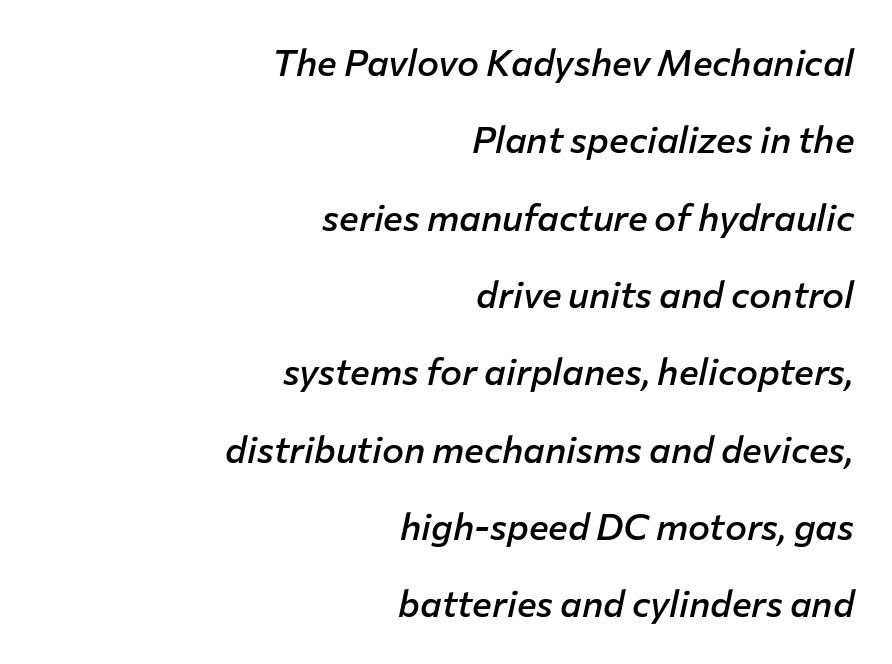
The image shows 37 px semibold type, italic (leaning right); set right-aligned, loose line spacing (2.09x), normal letter spacing, not underlined; low stroke contrast and a medium x-height.
